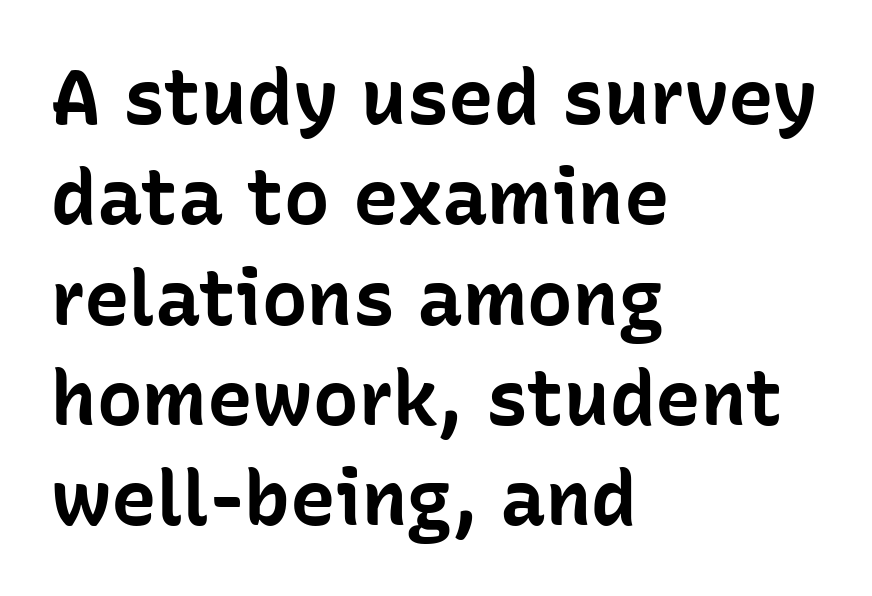
Italic? Not at all — the glyphs are vertical. Decoration check: the copy has no underline. Alignment: flush left. No feet cap the strokes, marking this as sans-serif type.
